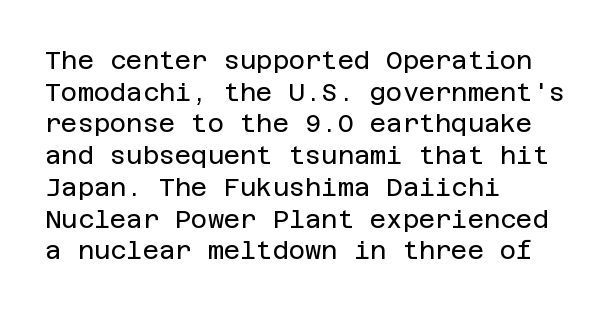
{"italic": "no", "bold": "no", "underline": "no", "align": "left", "line_spacing": "normal", "line_spacing_ratio": 1.27, "letter_spacing": "normal", "letter_spacing_em": 0.0, "glyph_px": 25}
